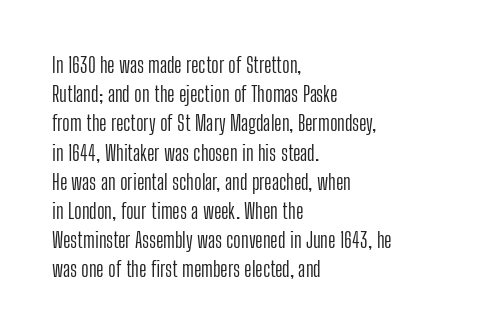
Q: Is the text bold? A: No.
Q: Is the text italic (slanted)? A: No, it is upright.
Q: Is the text underlined? A: No.
Q: How is the paragraph aligned? A: Left-aligned.
Q: Is the spacing between letters normal or unusually wide? A: Normal.
Q: Is the spacing between lines tight, normal or loose? A: Normal.
